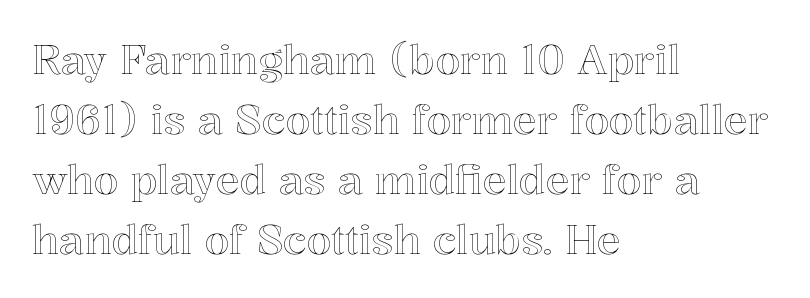
Q: Is the text italic (slanted)? A: No, it is upright.
Q: Is the text underlined? A: No.
Q: How is the paragraph aligned? A: Left-aligned.
Q: Is the spacing between letters normal or unusually wide? A: Normal.
Q: Is the spacing between lines tight, normal or loose? A: Normal.
Q: Width (condensed, normal, or wide)? A: Normal.
Q: x-height? A: Medium.
Q: Monospaced? A: No.
